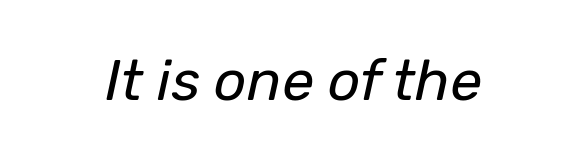
{"italic": "yes", "lean": "right", "slant_degrees": 12, "bold": "no", "weight": "regular", "width": "normal", "stroke_contrast": "low", "x_height": "medium", "monospaced": "no", "underline": "no", "letter_spacing": "normal", "letter_spacing_em": 0.0, "glyph_px": 57}
